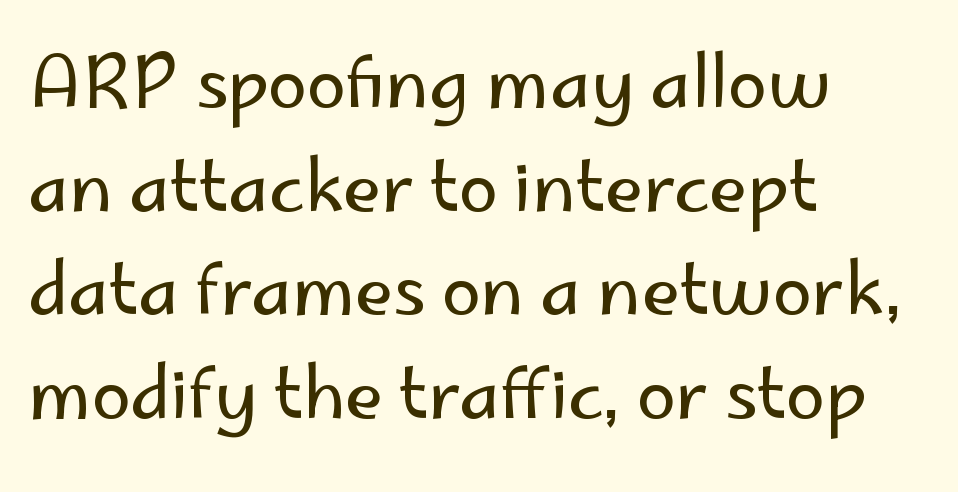
{"serif": "no", "italic": "no", "bold": "no", "weight": "regular", "width": "normal", "stroke_contrast": "low", "x_height": "small", "monospaced": "no", "underline": "no", "align": "left", "line_spacing": "normal", "line_spacing_ratio": 1.46, "letter_spacing": "normal", "letter_spacing_em": 0.0, "glyph_px": 71}
